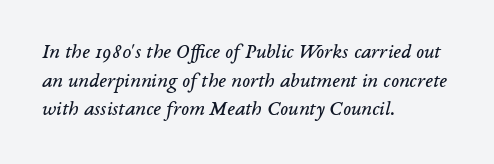
The image shows 21 px text type, italic (leaning right); set left-aligned, normal line spacing (1.36x), normal letter spacing, not underlined.
